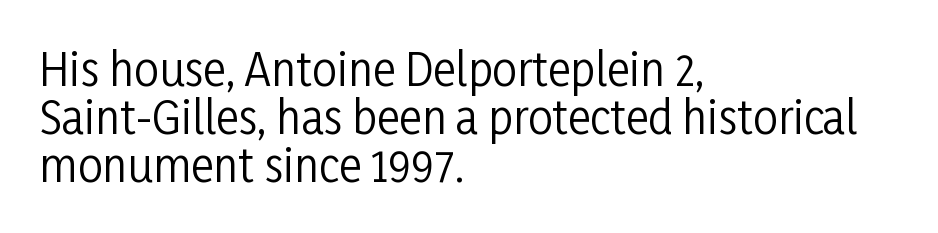
Notice how the passage keeps a crisp vertical edge on the left only. Is the type heavy? It reads as light-to-regular instead. Honestly, the letter spacing is just normal — you wouldn't notice it. If you drew a line through each stem, it would be perfectly vertical. Baseline-to-baseline distance is barely more than the letter height. Classification — sans serif.
